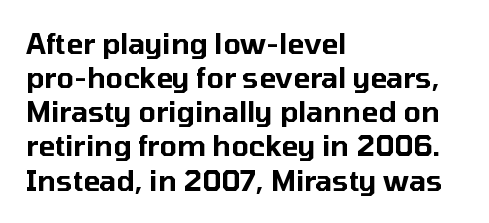
Q: Is the text italic (slanted)? A: No, it is upright.
Q: Is the typeface a serif or a sans-serif typeface? A: Sans-serif.
Q: Is the text underlined? A: No.
Q: How is the paragraph aligned? A: Left-aligned.
Q: Is the spacing between letters normal or unusually wide? A: Normal.
Q: Width (condensed, normal, or wide)? A: Normal.
Q: Stroke contrast? A: Low.
Q: x-height? A: Medium.
Q: Monospaced? A: No.
